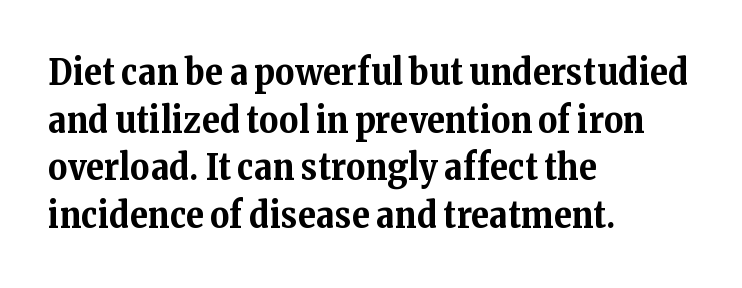
Q: Is the text bold? A: Yes.
Q: Is the text italic (slanted)? A: No, it is upright.
Q: Is the typeface a serif or a sans-serif typeface? A: Serif.
Q: Is the text underlined? A: No.
Q: How is the paragraph aligned? A: Left-aligned.
Q: Is the spacing between letters normal or unusually wide? A: Normal.
Q: Is the spacing between lines tight, normal or loose? A: Normal.
Q: Width (condensed, normal, or wide)? A: Normal.
Q: Stroke contrast? A: Medium.
Q: x-height? A: Medium.
Q: Monospaced? A: No.
